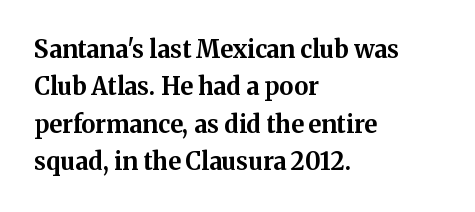
Underline: absent. Strokes here are thick enough to call this a true bold. This block has exactly the height ordinary leading produces. Standard letterfit; no display-style spreading of the glyphs. The lines are quadded left.
